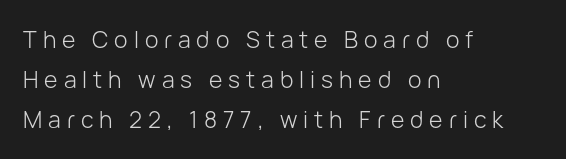
Q: Is the text bold? A: No.
Q: Is the text italic (slanted)? A: No, it is upright.
Q: Is the text underlined? A: No.
Q: How is the paragraph aligned? A: Left-aligned.
Q: Is the spacing between letters normal or unusually wide? A: Unusually wide.
